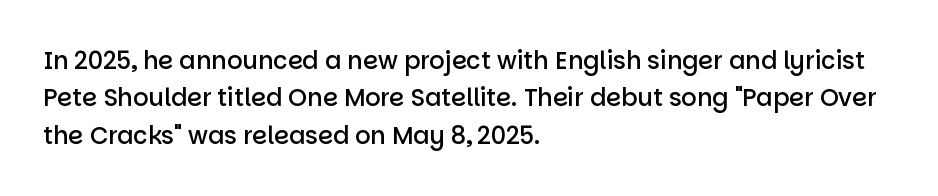
Q: Is the text bold? A: Semi-bold.
Q: Is the text italic (slanted)? A: No, it is upright.
Q: Is the text underlined? A: No.
Q: How is the paragraph aligned? A: Left-aligned.
Q: Is the spacing between letters normal or unusually wide? A: Normal.
Q: Is the spacing between lines tight, normal or loose? A: Normal.
